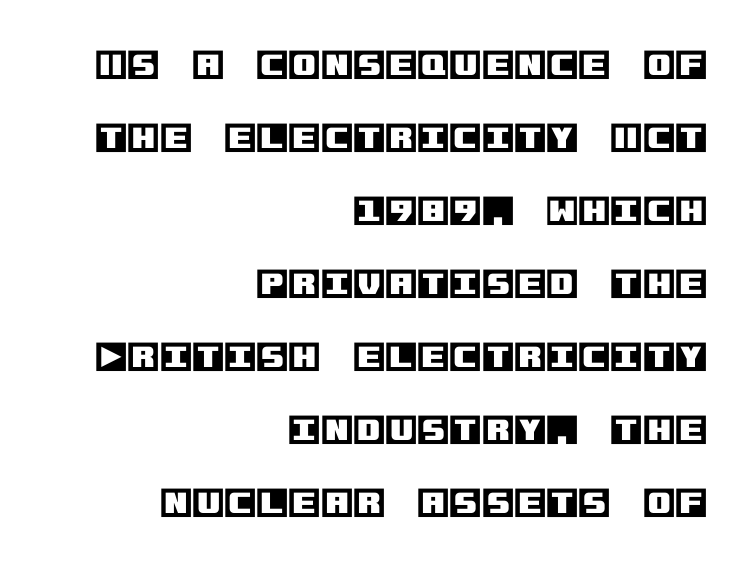
{"italic": "no", "width": "normal", "x_height": "large", "underline": "no", "align": "right", "line_spacing": "loose", "line_spacing_ratio": 2.21, "letter_spacing": "normal", "letter_spacing_em": 0.0, "glyph_px": 33}
